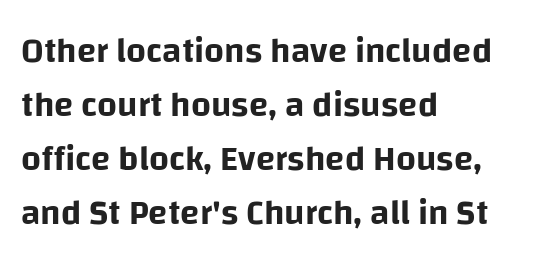
{"serif": "no", "italic": "no", "width": "normal", "stroke_contrast": "low", "x_height": "large", "monospaced": "no", "underline": "no", "align": "left", "line_spacing": "normal", "line_spacing_ratio": 1.54, "letter_spacing": "normal", "letter_spacing_em": 0.0, "glyph_px": 35}
